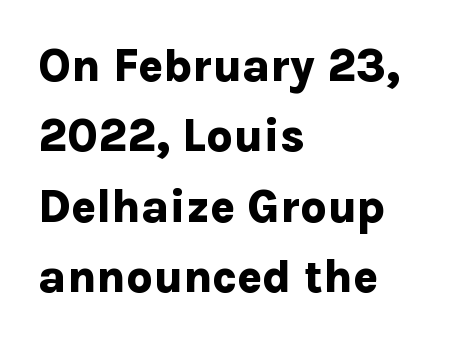
Q: Is the text bold? A: Yes.
Q: Is the text italic (slanted)? A: No, it is upright.
Q: Is the typeface a serif or a sans-serif typeface? A: Sans-serif.
Q: Is the text underlined? A: No.
Q: How is the paragraph aligned? A: Left-aligned.
Q: Is the spacing between letters normal or unusually wide? A: Normal.
Q: Is the spacing between lines tight, normal or loose? A: Normal.
Q: Width (condensed, normal, or wide)? A: Normal.
Q: Stroke contrast? A: Low.
Q: x-height? A: Medium.
Q: Monospaced? A: No.
